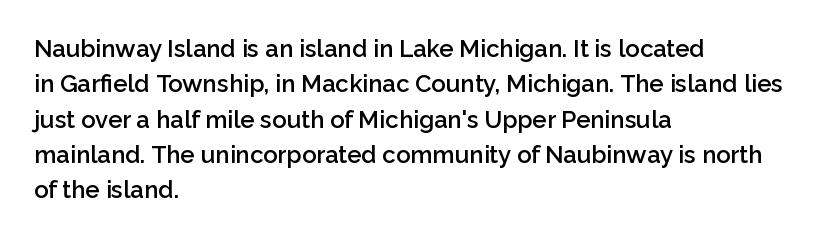
Q: Is the text bold? A: Semi-bold.
Q: Is the text italic (slanted)? A: No, it is upright.
Q: Is the text underlined? A: No.
Q: How is the paragraph aligned? A: Left-aligned.
Q: Is the spacing between letters normal or unusually wide? A: Normal.
Q: Is the spacing between lines tight, normal or loose? A: Normal.
